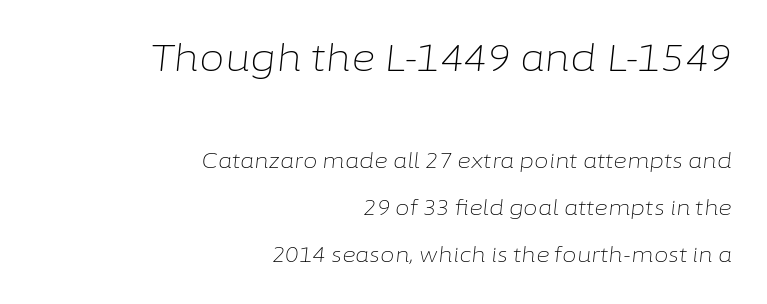
The image shows 37 px light type, italic (leaning right); set right-aligned, loose line spacing (2.25x), normal letter spacing, not underlined; the first (top) block is 1.76x larger; low stroke contrast and a medium x-height.
